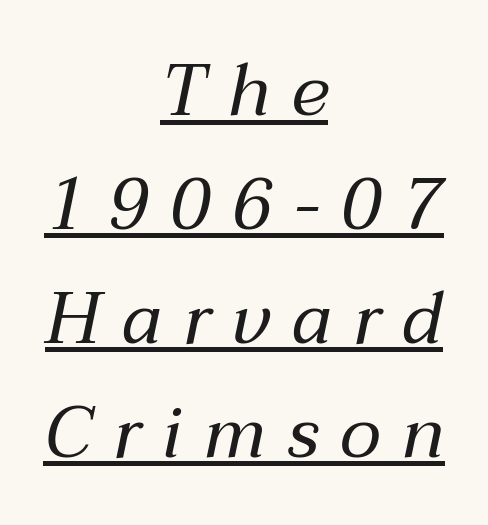
Rendered with sloped, italic letterforms. The weight would be labelled regular, book, light, or lighter still. How would I describe the line gaps? Plain and ordinary. These lines have a slow, spaced-out rhythm from letter to letter. Note the varied advance widths — an 'i' is clearly narrower than an 'm'. The sample's only ornament is a line tracing under the words.
